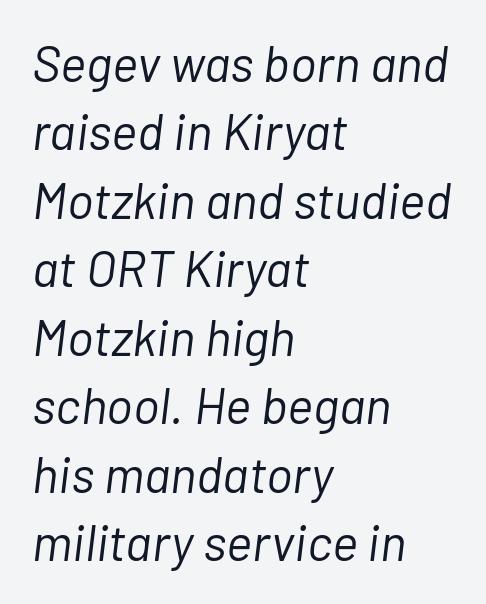
Q: Is the text bold? A: No.
Q: Is the text italic (slanted)? A: Yes, it leans right by about 7 degrees.
Q: Is the text underlined? A: No.
Q: How is the paragraph aligned? A: Left-aligned.
Q: Is the spacing between letters normal or unusually wide? A: Normal.
Q: Is the spacing between lines tight, normal or loose? A: Normal.
Q: Width (condensed, normal, or wide)? A: Normal.
Q: Stroke contrast? A: Low.
Q: x-height? A: Medium.
Q: Monospaced? A: No.
